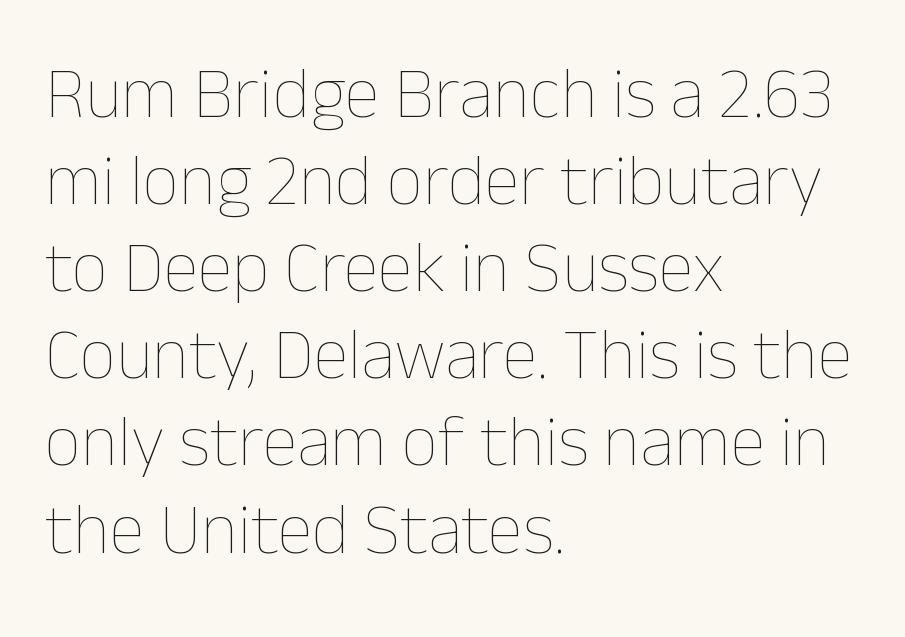
{"italic": "no", "bold": "no", "weight": "thin", "width": "normal", "stroke_contrast": "low", "x_height": "medium", "monospaced": "no", "underline": "no", "align": "left", "line_spacing_ratio": 1.21, "letter_spacing": "normal", "letter_spacing_em": 0.0, "glyph_px": 72}
